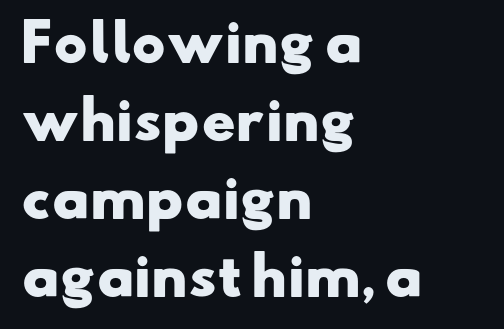
{"serif": "no", "bold": "yes", "weight": "heavy", "width": "wide", "stroke_contrast": "low", "x_height": "small", "monospaced": "no", "underline": "no", "align": "left", "line_spacing": "normal", "line_spacing_ratio": 1.53, "letter_spacing": "normal", "letter_spacing_em": 0.0, "glyph_px": 51}
